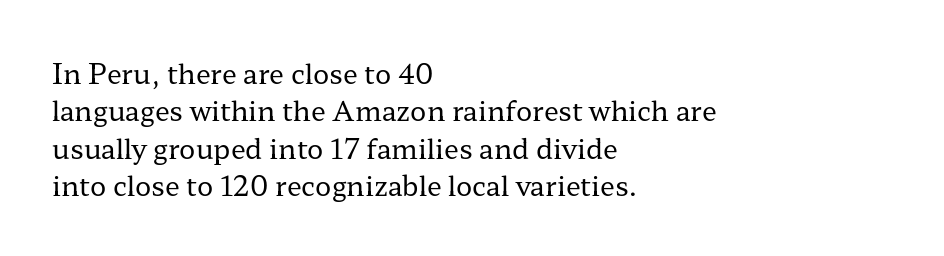
{"italic": "no", "bold": "no", "underline": "no", "align": "left", "line_spacing": "normal", "line_spacing_ratio": 1.38, "letter_spacing": "normal", "letter_spacing_em": 0.0, "glyph_px": 27}
